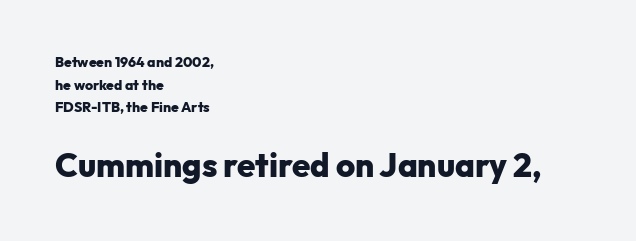
Q: Is the text bold? A: Yes.
Q: Is the text italic (slanted)? A: No, it is upright.
Q: Is the typeface a serif or a sans-serif typeface? A: Sans-serif.
Q: Is the text underlined? A: No.
Q: How is the paragraph aligned? A: Left-aligned.
Q: Is the spacing between letters normal or unusually wide? A: Normal.
Q: Is the spacing between lines tight, normal or loose? A: Normal.
Q: Which block of text is set in a larger size, the first (top) or the second (bottom)? A: The second (bottom) one.
Q: Width (condensed, normal, or wide)? A: Normal.
Q: Stroke contrast? A: Low.
Q: x-height? A: Medium.
Q: Monospaced? A: No.
